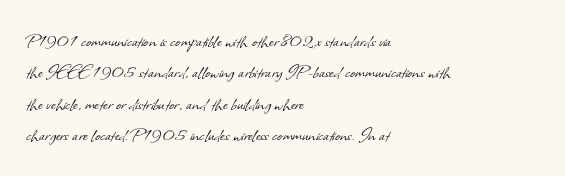
Q: Is the text bold? A: No.
Q: Is the text underlined? A: No.
Q: How is the paragraph aligned? A: Left-aligned.
Q: Is the spacing between letters normal or unusually wide? A: Normal.
Q: Is the spacing between lines tight, normal or loose? A: Normal.
